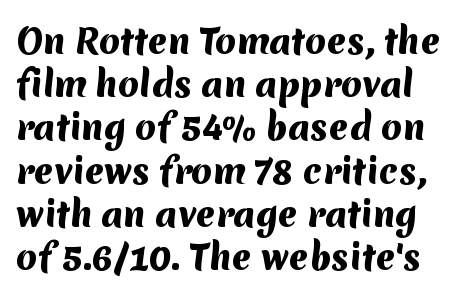
The image shows 34 px heavy sans-serif type; set normal line spacing (1.27x), normal letter spacing, not underlined; medium stroke contrast and a medium x-height.
